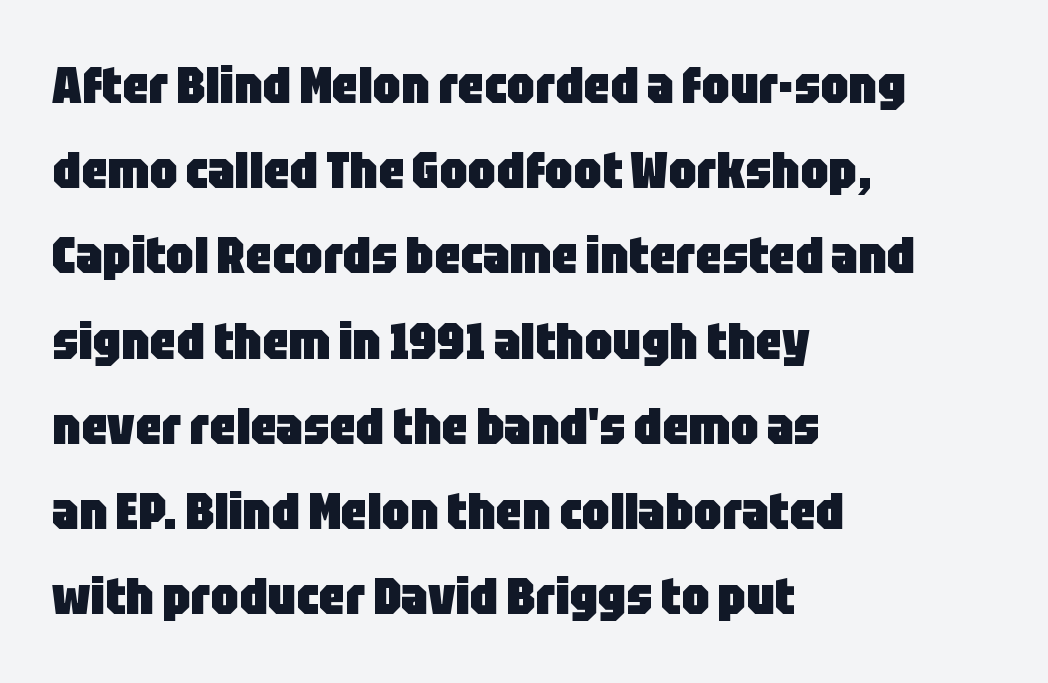
{"serif": "no", "italic": "no", "bold": "yes", "weight": "heavy", "width": "condensed", "stroke_contrast": "low", "x_height": "large", "monospaced": "no", "underline": "no", "align": "left", "line_spacing": "normal", "line_spacing_ratio": 1.67, "letter_spacing": "normal", "letter_spacing_em": 0.0, "glyph_px": 51}
